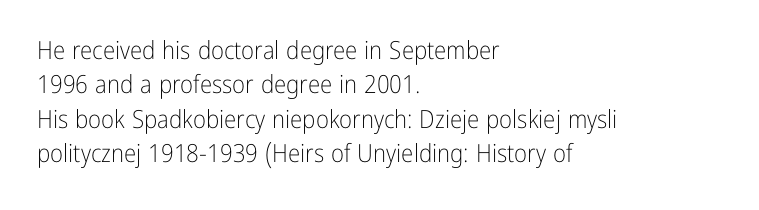
Q: Is the text bold? A: No.
Q: Is the text italic (slanted)? A: No, it is upright.
Q: Is the text underlined? A: No.
Q: How is the paragraph aligned? A: Left-aligned.
Q: Is the spacing between letters normal or unusually wide? A: Normal.
Q: Is the spacing between lines tight, normal or loose? A: Normal.
